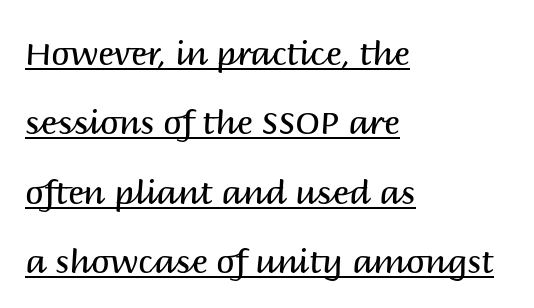
Here the glyphs are tracked normally, forming tight word shapes. This sample carries an underscore along the baseline area. Weight: regular or lighter. What's the leading like? Stretched, with rows far apart.
